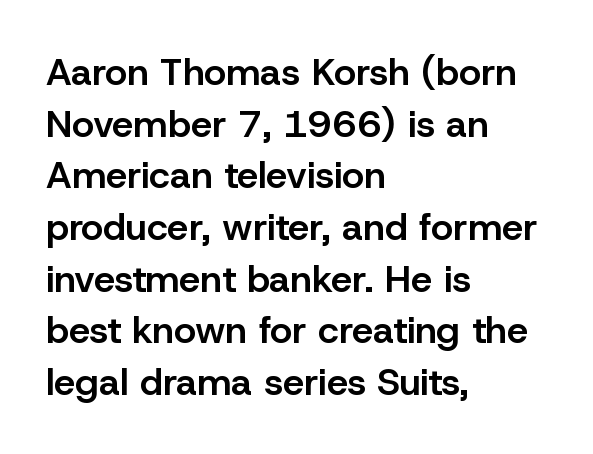
The image shows 38 px semibold sans-serif type, upright; set left-aligned, normal line spacing (1.36x), normal letter spacing, not underlined; low stroke contrast and a medium x-height.
